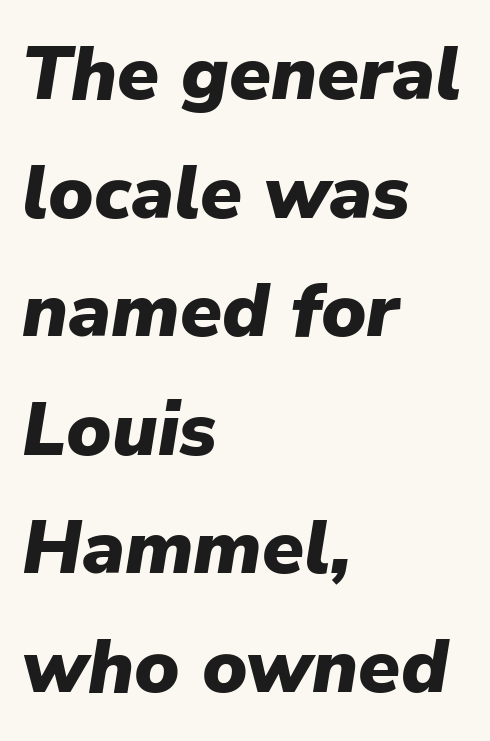
Q: Is the text bold? A: Yes.
Q: Is the text italic (slanted)? A: Yes, it leans right by about 9 degrees.
Q: Is the text underlined? A: No.
Q: How is the paragraph aligned? A: Left-aligned.
Q: Is the spacing between letters normal or unusually wide? A: Normal.
Q: Is the spacing between lines tight, normal or loose? A: Normal.
Q: Width (condensed, normal, or wide)? A: Normal.
Q: Stroke contrast? A: Low.
Q: x-height? A: Medium.
Q: Monospaced? A: No.
